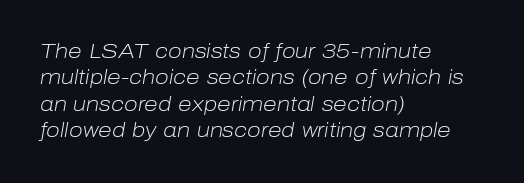
The image shows 20 px text type, italic (leaning right); set left-aligned, normal line spacing (1.32x), normal letter spacing, not underlined.
